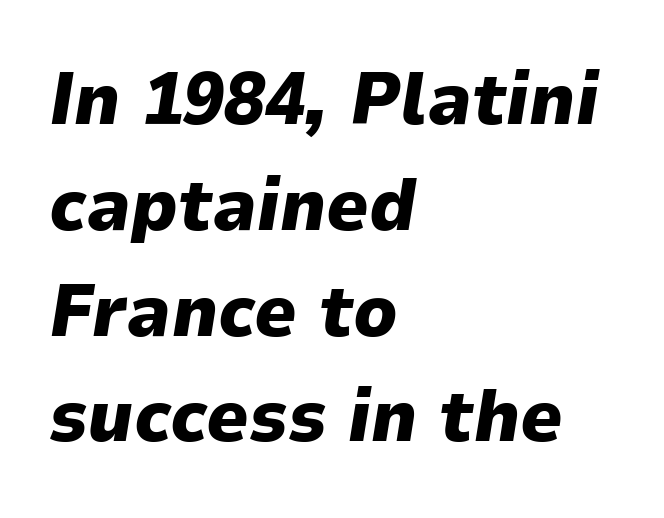
Q: Is the text bold? A: Yes.
Q: Is the text italic (slanted)? A: Yes, it leans right by about 9 degrees.
Q: Is the text underlined? A: No.
Q: How is the paragraph aligned? A: Left-aligned.
Q: Is the spacing between letters normal or unusually wide? A: Normal.
Q: Is the spacing between lines tight, normal or loose? A: Normal.
Q: Width (condensed, normal, or wide)? A: Normal.
Q: Stroke contrast? A: Low.
Q: x-height? A: Medium.
Q: Monospaced? A: No.
